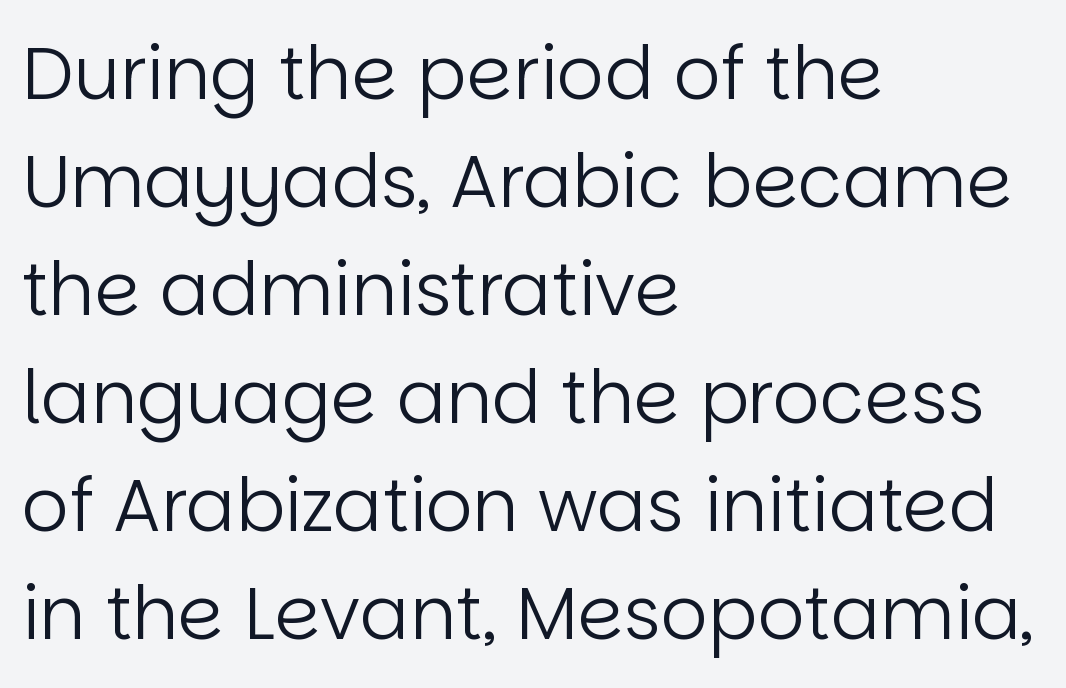
{"serif": "no", "italic": "no", "bold": "no", "weight": "regular", "width": "normal", "stroke_contrast": "low", "x_height": "large", "monospaced": "no", "underline": "no", "align": "left", "line_spacing": "normal", "line_spacing_ratio": 1.48, "letter_spacing": "normal", "letter_spacing_em": 0.0, "glyph_px": 73}
